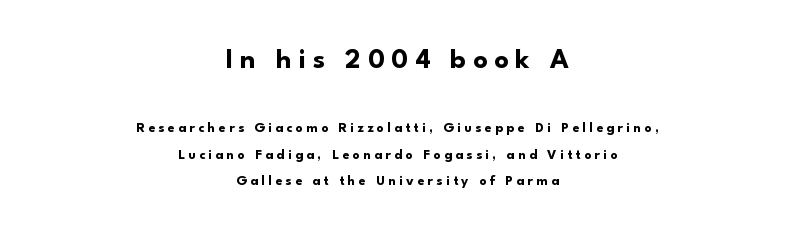
{"serif": "no", "italic": "no", "bold": "yes", "weight": "bold", "width": "normal", "stroke_contrast": "low", "x_height": "small", "monospaced": "no", "underline": "no", "align": "center", "line_spacing_ratio": 1.86, "letter_spacing": "wide", "letter_spacing_em": 0.24, "larger_block": "first", "size_ratio": 2.0, "glyph_px": 28}
